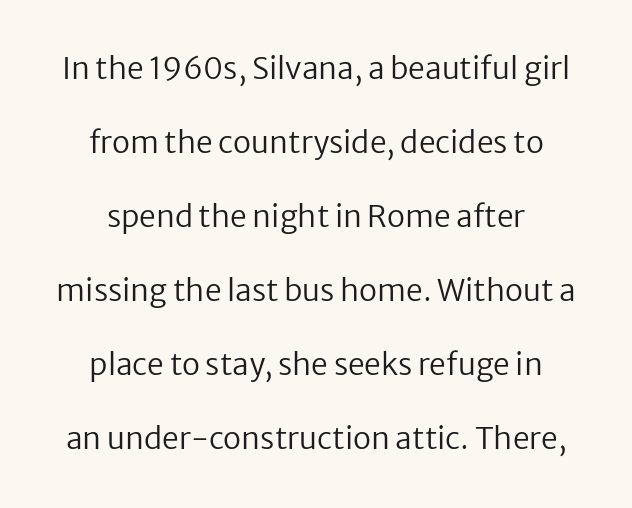
The image shows 30 px regular-weight sans-serif type, upright; set centered, loose line spacing (2.47x), normal letter spacing, not underlined; low stroke contrast and a medium x-height.
